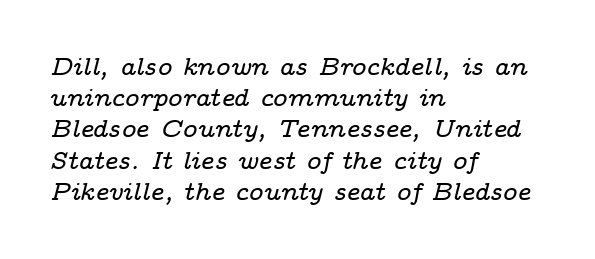
{"italic": "yes", "lean": "right", "slant_degrees": 14, "underline": "no", "align": "left", "line_spacing": "normal", "line_spacing_ratio": 1.25, "letter_spacing": "normal", "letter_spacing_em": 0.0, "glyph_px": 25}
